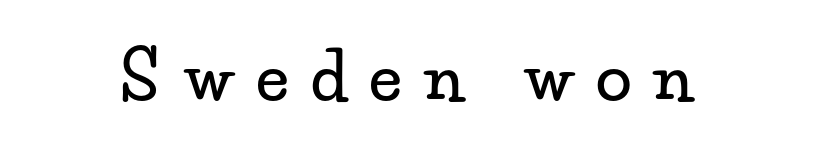
Q: Is the text italic (slanted)? A: No, it is upright.
Q: Is the typeface a serif or a sans-serif typeface? A: Serif.
Q: Is the text underlined? A: No.
Q: Is the spacing between letters normal or unusually wide? A: Unusually wide.
Q: Width (condensed, normal, or wide)? A: Wide.
Q: Stroke contrast? A: Low.
Q: x-height? A: Small.
Q: Monospaced? A: No.
